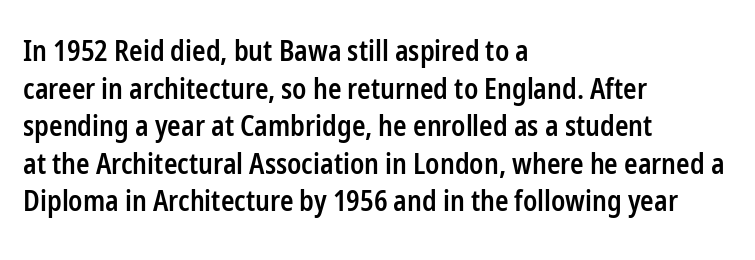
Each letter keeps its own natural width here, so spacing adapts to shape. Look at the tracking — it's just the regular setting, nothing added. A sans-serif font was chosen for this passage. This rendering uses left alignment, leaving the right contour irregular. This sample uses an upright cut, with every glyph sitting square on the baseline.
